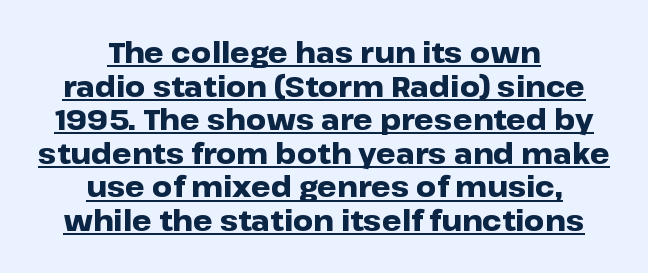
The type sits square on the baseline with zero lean. Serif or sans? Sans — the stroke terminals are bare. The letters are bold, with thick, heavy strokes. You could not count columns in this text — the font is proportionally spaced. Does extra space separate the letters? No, they use regular spacing.
